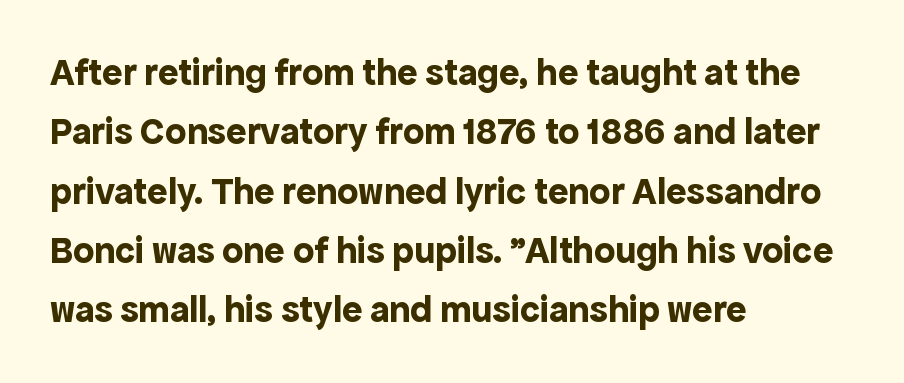
Q: Is the text bold? A: Yes.
Q: Is the text italic (slanted)? A: No, it is upright.
Q: Is the typeface a serif or a sans-serif typeface? A: Sans-serif.
Q: Is the text underlined? A: No.
Q: How is the paragraph aligned? A: Left-aligned.
Q: Is the spacing between letters normal or unusually wide? A: Normal.
Q: Is the spacing between lines tight, normal or loose? A: Normal.
Q: Width (condensed, normal, or wide)? A: Normal.
Q: x-height? A: Medium.
Q: Monospaced? A: No.
